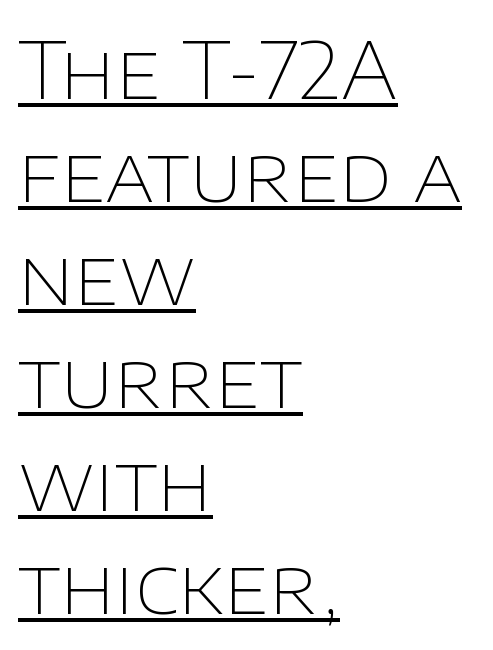
{"serif": "no", "italic": "no", "bold": "no", "weight": "thin", "width": "normal", "stroke_contrast": "low", "x_height": "large", "monospaced": "no", "underline": "yes", "align": "left", "line_spacing": "normal", "line_spacing_ratio": 1.32, "letter_spacing": "normal", "letter_spacing_em": 0.0, "glyph_px": 78}
